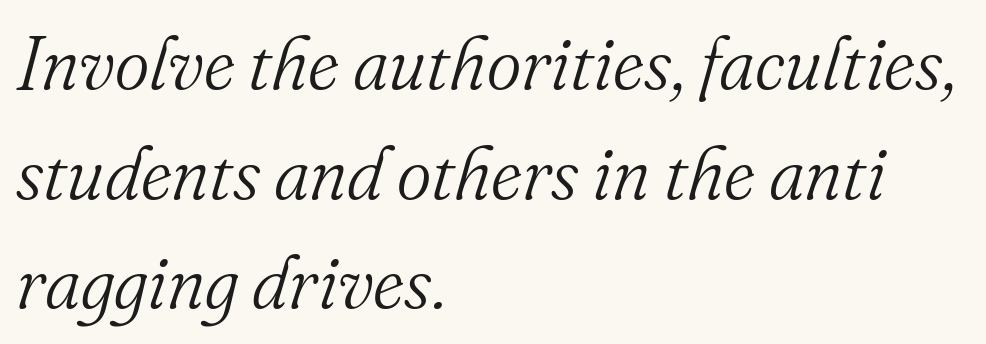
Q: Is the text bold? A: No.
Q: Is the text italic (slanted)? A: Yes, it leans right by about 16 degrees.
Q: Is the typeface a serif or a sans-serif typeface? A: Serif.
Q: Is the text underlined? A: No.
Q: How is the paragraph aligned? A: Left-aligned.
Q: Is the spacing between letters normal or unusually wide? A: Normal.
Q: Is the spacing between lines tight, normal or loose? A: Normal.
Q: Width (condensed, normal, or wide)? A: Normal.
Q: Stroke contrast? A: Medium.
Q: x-height? A: Small.
Q: Monospaced? A: No.
